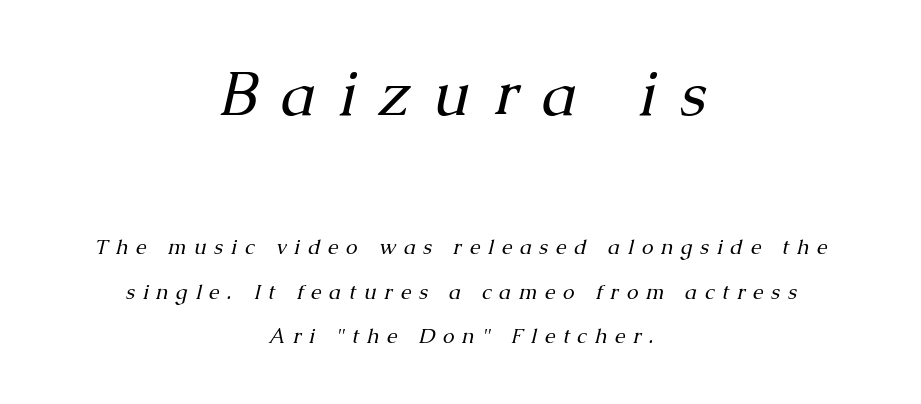
Q: Is the text bold? A: No.
Q: Is the text italic (slanted)? A: Yes, it leans right by about 13 degrees.
Q: Is the typeface a serif or a sans-serif typeface? A: Serif.
Q: Is the text underlined? A: No.
Q: How is the paragraph aligned? A: Centered.
Q: Is the spacing between letters normal or unusually wide? A: Unusually wide.
Q: Is the spacing between lines tight, normal or loose? A: Loose.
Q: Which block of text is set in a larger size, the first (top) or the second (bottom)? A: The first (top) one.
Q: Width (condensed, normal, or wide)? A: Normal.
Q: Stroke contrast? A: Medium.
Q: x-height? A: Medium.
Q: Monospaced? A: No.
